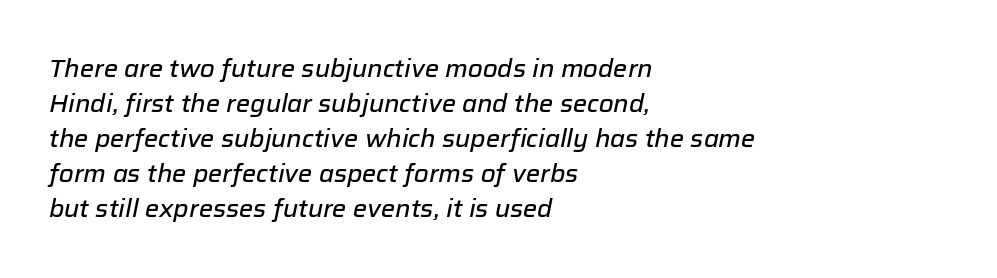
The words here are not underlined. A student would call this left alignment; a typographer would say flush left, rag right. The vertical gap from one line to the next is medium. The tracking reads as untouched default to a designer's eye.
